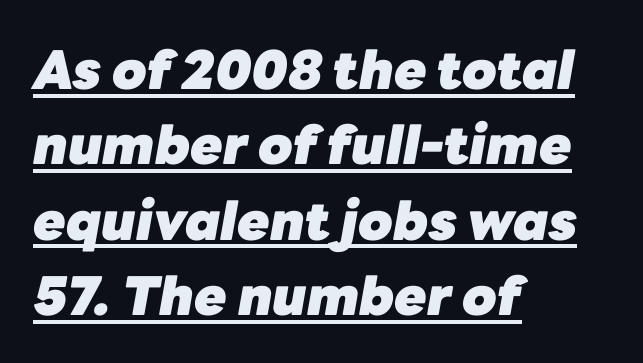
{"italic": "yes", "lean": "right", "slant_degrees": 10, "bold": "yes", "weight": "heavy", "width": "normal", "stroke_contrast": "low", "x_height": "medium", "monospaced": "no", "underline": "yes", "align": "left", "line_spacing": "normal", "line_spacing_ratio": 1.42, "letter_spacing": "normal", "letter_spacing_em": 0.0, "glyph_px": 53}
